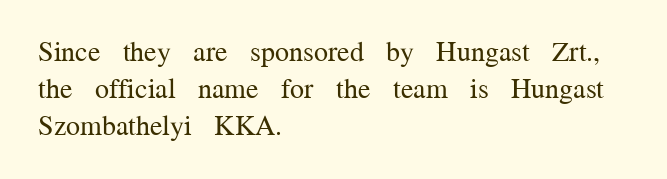
Q: Is the text bold? A: No.
Q: Is the text italic (slanted)? A: No, it is upright.
Q: Is the typeface a serif or a sans-serif typeface? A: Serif.
Q: Is the text underlined? A: No.
Q: How is the paragraph aligned? A: Left-aligned.
Q: Is the spacing between letters normal or unusually wide? A: Normal.
Q: Is the spacing between lines tight, normal or loose? A: Normal.
Q: Width (condensed, normal, or wide)? A: Normal.
Q: Stroke contrast? A: Medium.
Q: x-height? A: Medium.
Q: Monospaced? A: No.
